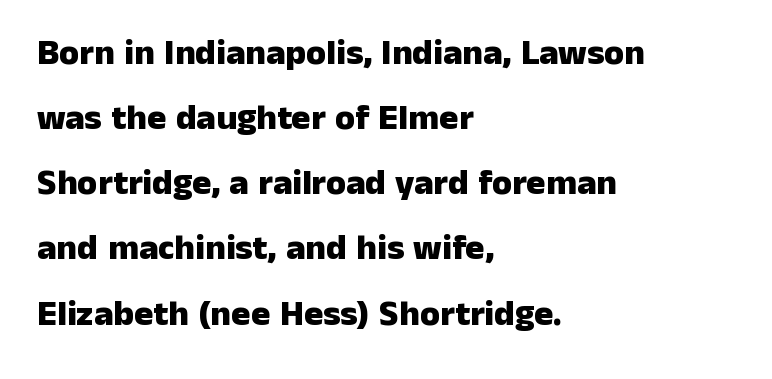
Rendered with straight, roman letterforms. Default kerning and tracking; the words read as compact shapes. On the weight axis this lands at bold, roughly 700. The paragraph shown leans on its left margin. Note the varied advance widths — an 'i' is clearly narrower than an 'm'. The string is rendered with underlining switched off.
